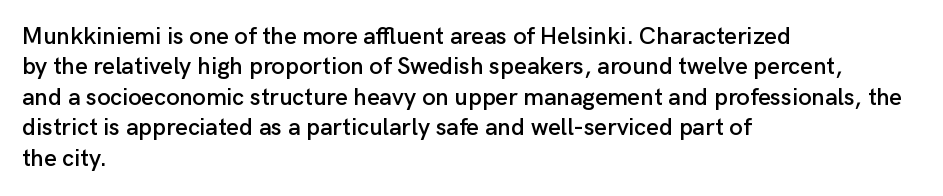
Unmarked baselines from the first word to the last. Short and long lines alike share a common starting point at left. The horizontal fit of the characters is conventional and even. Leading matches the norm, producing a regular column. In terms of posture, this sample is upright.
